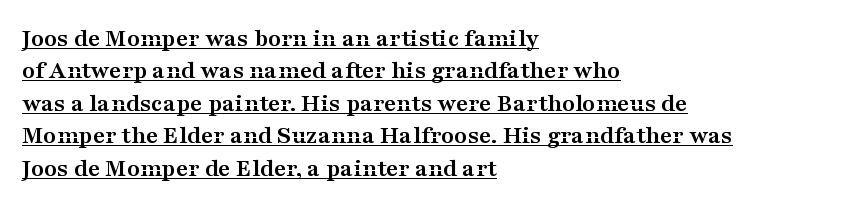
Q: Is the text bold? A: Yes.
Q: Is the text italic (slanted)? A: No, it is upright.
Q: Is the text underlined? A: Yes.
Q: How is the paragraph aligned? A: Left-aligned.
Q: Is the spacing between letters normal or unusually wide? A: Normal.
Q: Is the spacing between lines tight, normal or loose? A: Normal.
